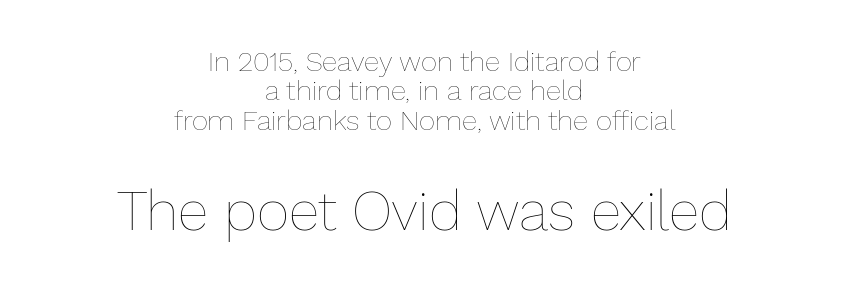
Whoever set this made the second block the dominant, larger element. Looks like regular typesetting: each glyph gets only the width it needs. The axis of the letterforms is exactly vertical. The space between consecutive lines is stingy. The rendering keeps characters at their native spacing. The glyphs are unaccompanied by any horizontal stroke below them.
